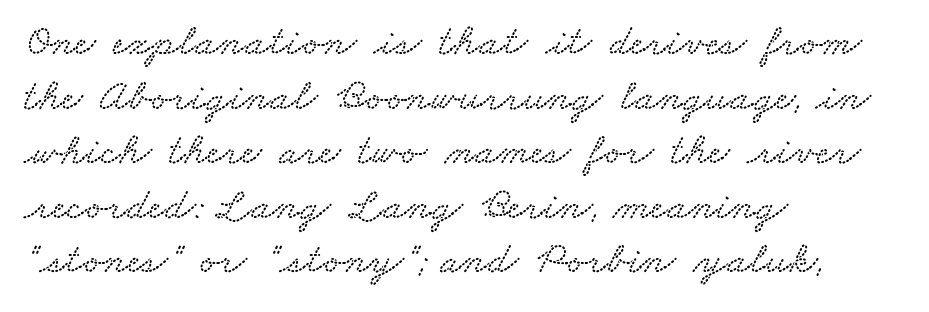
{"width": "wide", "stroke_contrast": "low", "x_height": "small", "monospaced": "no", "underline": "no", "align": "left", "line_spacing_ratio": 1.24, "letter_spacing": "normal", "letter_spacing_em": 0.0, "glyph_px": 44}
